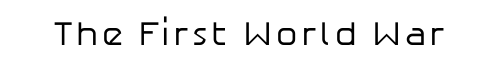
The image shows 34 px regular-weight sans-serif type, upright; set not underlined; low stroke contrast and a medium x-height.
